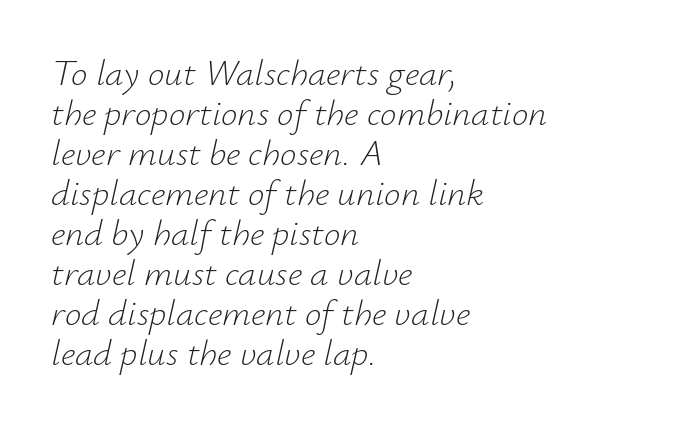
The image shows 37 px light type, italic (leaning right); set left-aligned, tight line spacing (1.08x), normal letter spacing, not underlined; low stroke contrast and a small x-height.
